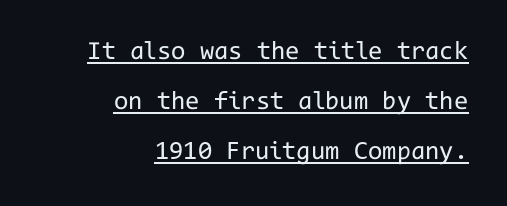
{"italic": "no", "bold": "no", "underline": "yes", "align": "right", "line_spacing": "loose", "line_spacing_ratio": 1.93, "letter_spacing": "normal", "letter_spacing_em": 0.0, "glyph_px": 26}
